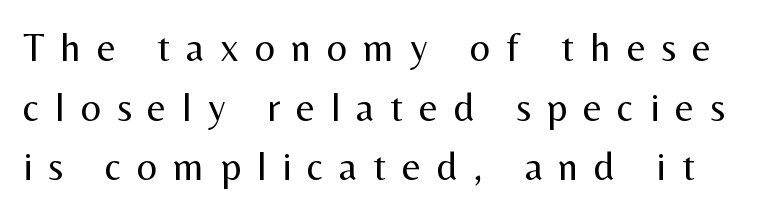
{"serif": "no", "italic": "no", "bold": "no", "weight": "regular", "width": "normal", "stroke_contrast": "medium", "x_height": "medium", "monospaced": "no", "underline": "no", "line_spacing": "normal", "line_spacing_ratio": 1.49, "letter_spacing": "wide", "letter_spacing_em": 0.4, "glyph_px": 40}
